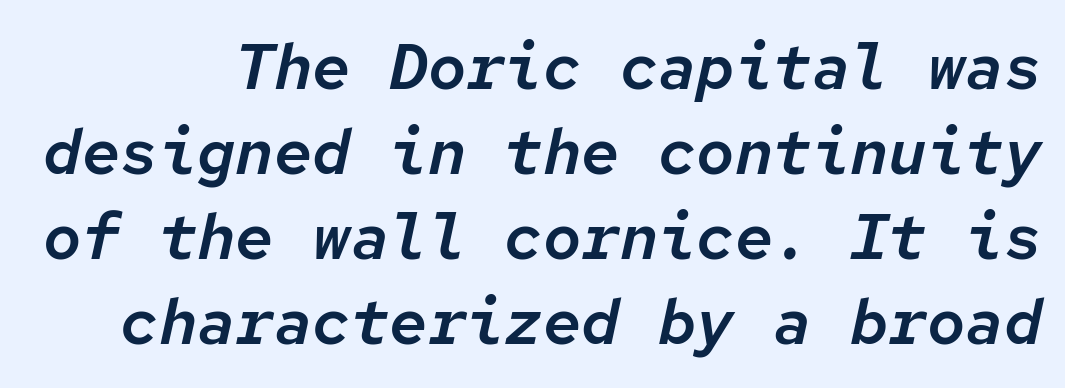
Q: Is the text italic (slanted)? A: Yes, it leans right by about 12 degrees.
Q: Is the text underlined? A: No.
Q: Is the spacing between letters normal or unusually wide? A: Normal.
Q: Is the spacing between lines tight, normal or loose? A: Normal.
Q: Width (condensed, normal, or wide)? A: Normal.
Q: Stroke contrast? A: Low.
Q: x-height? A: Medium.
Q: Monospaced? A: Yes.
